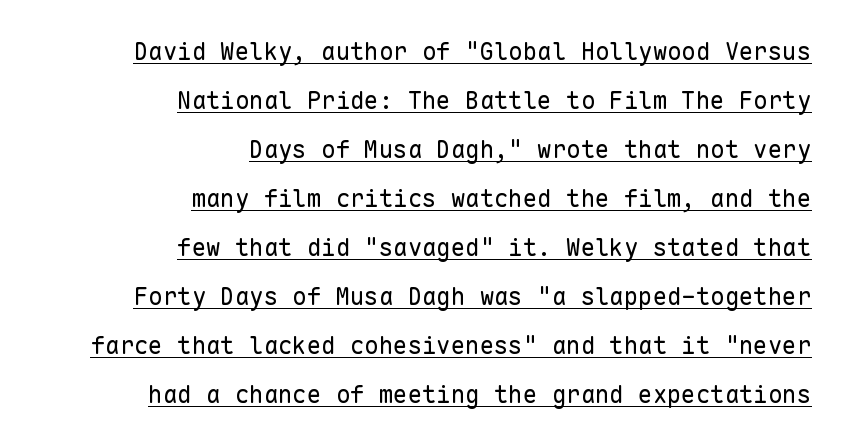
The image shows 24 px text type, upright; set right-aligned, loose line spacing (2.04x), normal letter spacing, underlined.
